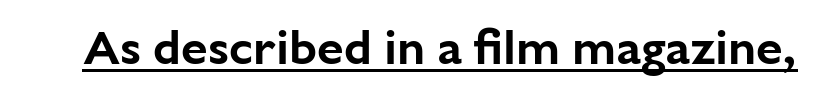
Q: Is the text italic (slanted)? A: No, it is upright.
Q: Is the typeface a serif or a sans-serif typeface? A: Sans-serif.
Q: Is the text underlined? A: Yes.
Q: Is the spacing between letters normal or unusually wide? A: Normal.
Q: Width (condensed, normal, or wide)? A: Normal.
Q: Stroke contrast? A: Low.
Q: x-height? A: Medium.
Q: Monospaced? A: No.
